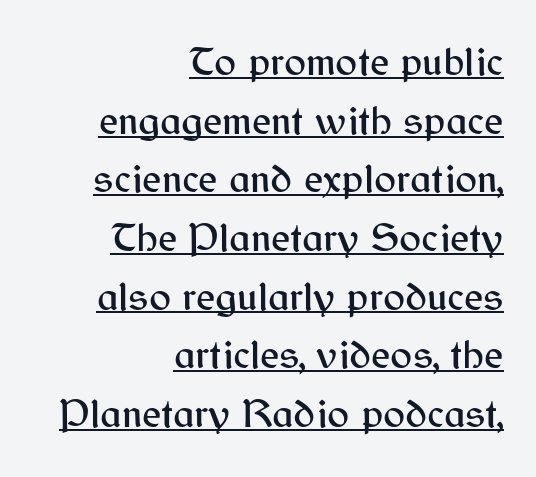
Q: Is the text italic (slanted)? A: No, it is upright.
Q: Is the typeface a serif or a sans-serif typeface? A: Sans-serif.
Q: Is the text underlined? A: Yes.
Q: How is the paragraph aligned? A: Right-aligned.
Q: Is the spacing between letters normal or unusually wide? A: Normal.
Q: Is the spacing between lines tight, normal or loose? A: Normal.
Q: Width (condensed, normal, or wide)? A: Normal.
Q: Stroke contrast? A: Medium.
Q: x-height? A: Medium.
Q: Monospaced? A: No.
